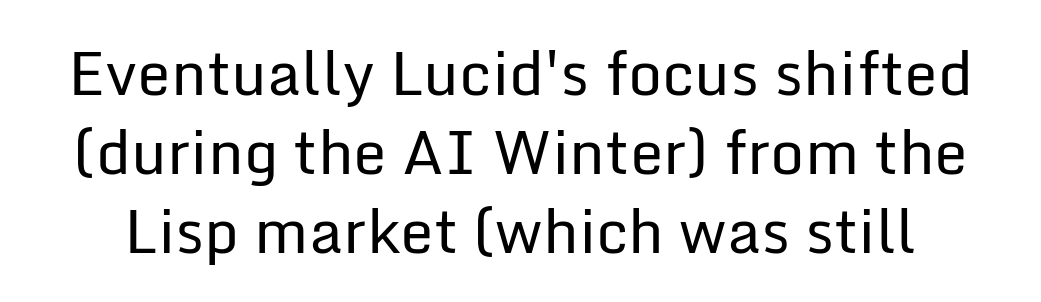
Glyph-to-glyph distance matches everyday printed text. The lines sit at an ordinary, default distance from one another. Here the designer chose a conventional face with non-uniform glyph widths. A roman cut, with each character standing at attention.
